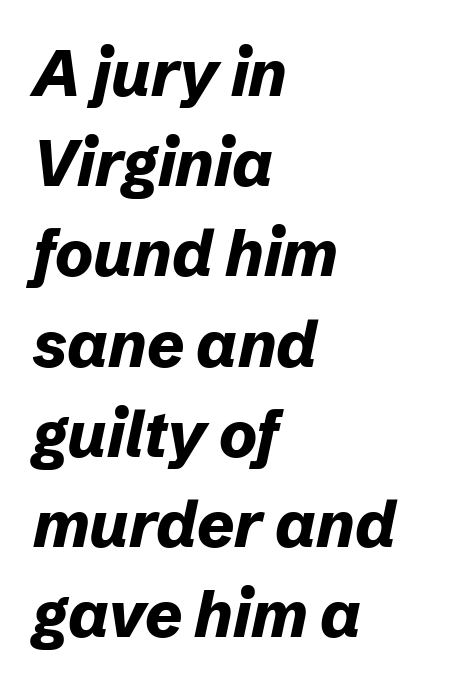
Q: Is the text bold? A: Yes.
Q: Is the text italic (slanted)? A: Yes, it leans right by about 12 degrees.
Q: Is the text underlined? A: No.
Q: How is the paragraph aligned? A: Left-aligned.
Q: Is the spacing between letters normal or unusually wide? A: Normal.
Q: Is the spacing between lines tight, normal or loose? A: Normal.
Q: Width (condensed, normal, or wide)? A: Normal.
Q: Stroke contrast? A: Low.
Q: x-height? A: Medium.
Q: Monospaced? A: No.
